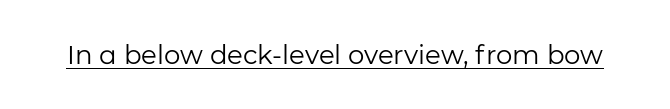
The image shows 26 px text type, upright; set normal letter spacing, underlined.
